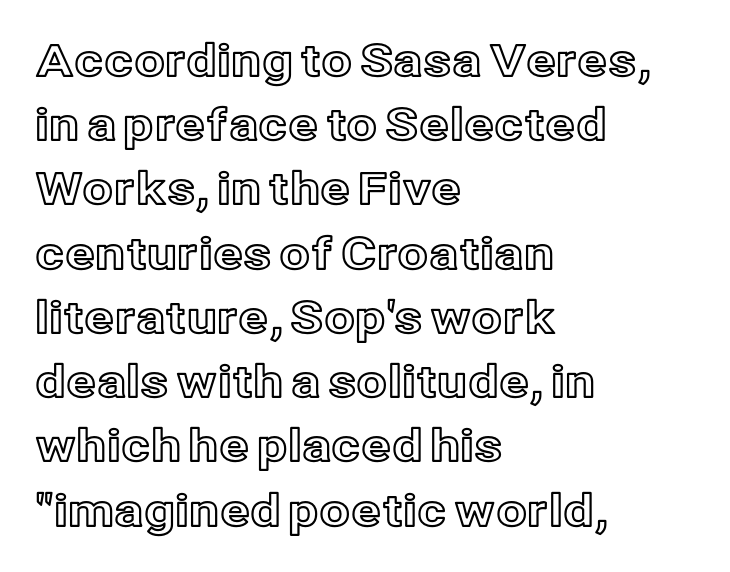
{"italic": "no", "width": "normal", "x_height": "medium", "monospaced": "no", "underline": "no", "align": "left", "line_spacing": "normal", "line_spacing_ratio": 1.46, "letter_spacing": "normal", "letter_spacing_em": 0.0, "glyph_px": 44}
